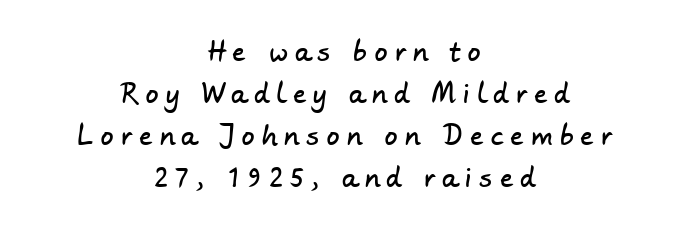
The line-height multiplier appears to be the usual default. Clear beneath every line of the passage. The face used here is rendered with a markedly widened letterfit. Where is the straight margin? There isn't one; the lines are centered.
